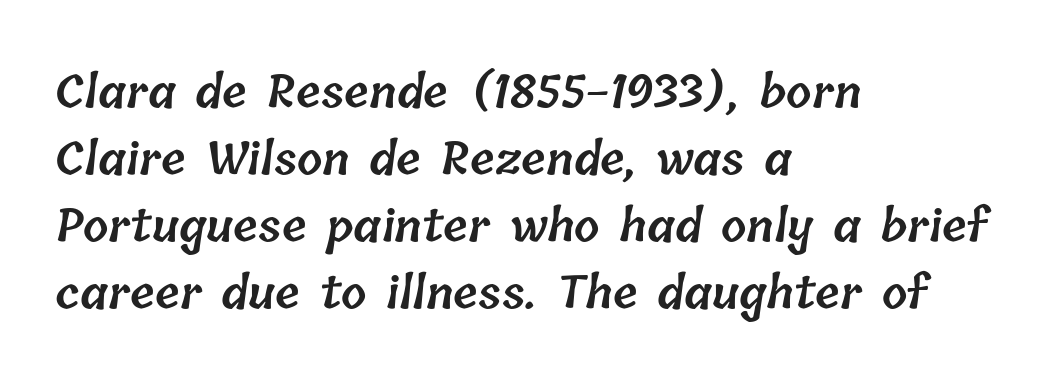
Q: Is the text bold? A: Semi-bold.
Q: Is the text underlined? A: No.
Q: How is the paragraph aligned? A: Left-aligned.
Q: Is the spacing between letters normal or unusually wide? A: Normal.
Q: Is the spacing between lines tight, normal or loose? A: Normal.
Q: Width (condensed, normal, or wide)? A: Normal.
Q: Stroke contrast? A: Low.
Q: x-height? A: Medium.
Q: Monospaced? A: No.
